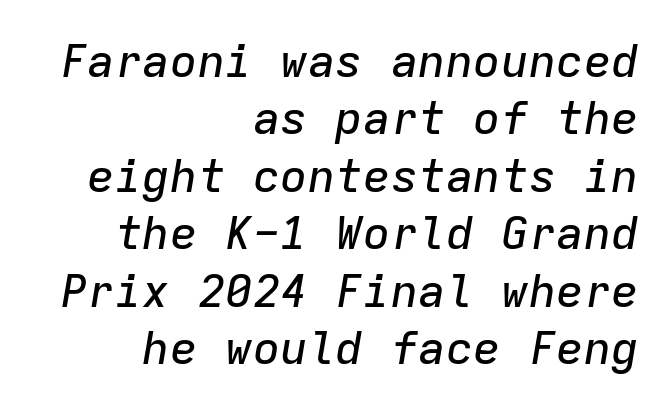
Notice how the passage keeps a crisp vertical edge on the right only. The passage shown stacks its lines at a standard gap. Is the letter spacing exaggerated? No — it looks like the ordinary default. Style check: oblique.
